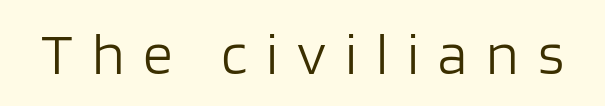
Underlining? Definitely not there. The type family on display is of the sans-serif kind. Here the glyphs are tracked loosely, breaking word shapes into spaced letters. Notice how the stems are strictly vertical — no italics here.
